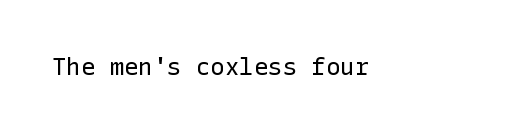
The image shows 24 px text type, upright; set normal letter spacing, not underlined.
